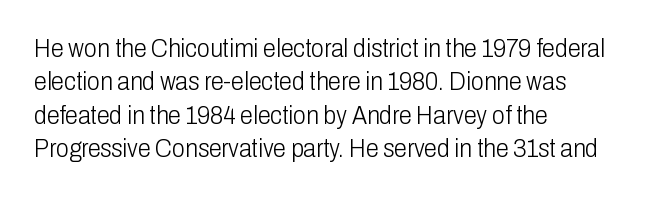
Q: Is the text bold? A: No.
Q: Is the text italic (slanted)? A: No, it is upright.
Q: Is the text underlined? A: No.
Q: How is the paragraph aligned? A: Left-aligned.
Q: Is the spacing between letters normal or unusually wide? A: Normal.
Q: Is the spacing between lines tight, normal or loose? A: Normal.
